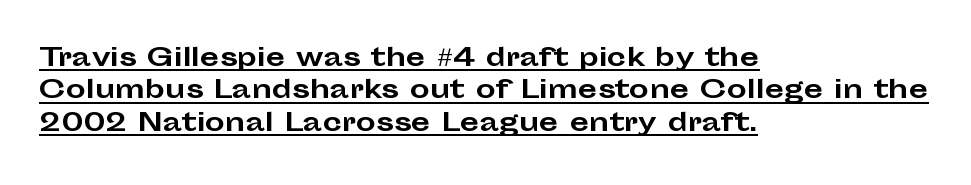
Reading down the column, the eye jumps a familiar distance to each next line. Strokes here are thick enough to call this a true bold. Nobody touched the tracking dial on this one. The words here are underlined.
